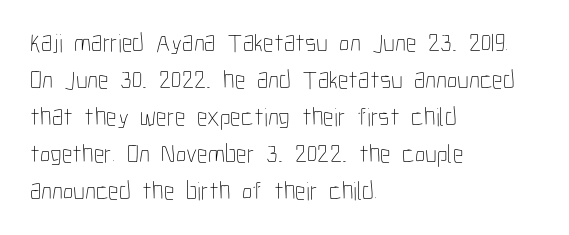
The image shows 26 px text type, upright; set left-aligned, normal line spacing (1.42x), normal letter spacing, not underlined.
